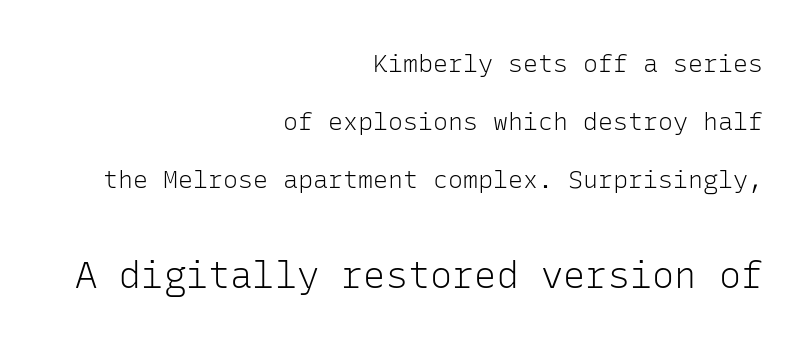
The image shows 37 px light sans-serif type, upright, monospaced; set right-aligned, loose line spacing (2.33x), normal letter spacing, not underlined; the second (bottom) block is 1.48x larger; low stroke contrast and a medium x-height.
